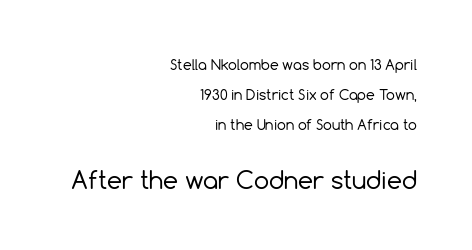
{"italic": "no", "bold": "no", "underline": "no", "align": "right", "line_spacing": "loose", "line_spacing_ratio": 2.13, "letter_spacing": "normal", "letter_spacing_em": 0.0, "larger_block": "second", "size_ratio": 1.71, "glyph_px": 24}
